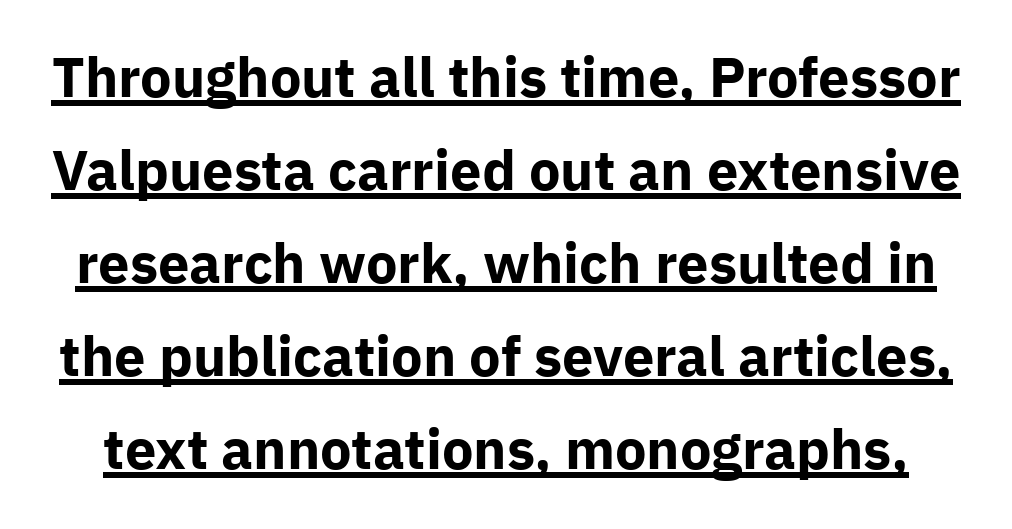
{"serif": "no", "italic": "no", "bold": "yes", "weight": "bold", "width": "normal", "stroke_contrast": "low", "x_height": "medium", "monospaced": "no", "underline": "yes", "line_spacing": "normal", "line_spacing_ratio": 1.66, "letter_spacing": "normal", "letter_spacing_em": 0.0, "glyph_px": 56}
